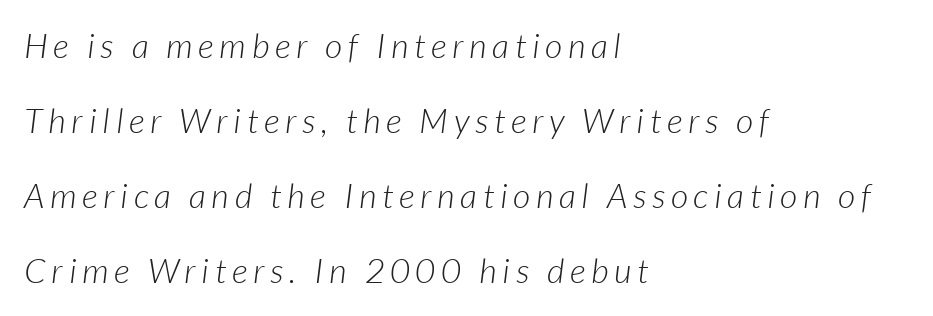
{"italic": "yes", "lean": "right", "slant_degrees": 7, "bold": "no", "weight": "light", "width": "normal", "stroke_contrast": "low", "x_height": "medium", "monospaced": "no", "underline": "no", "align": "left", "line_spacing": "loose", "line_spacing_ratio": 2.21, "glyph_px": 34}
